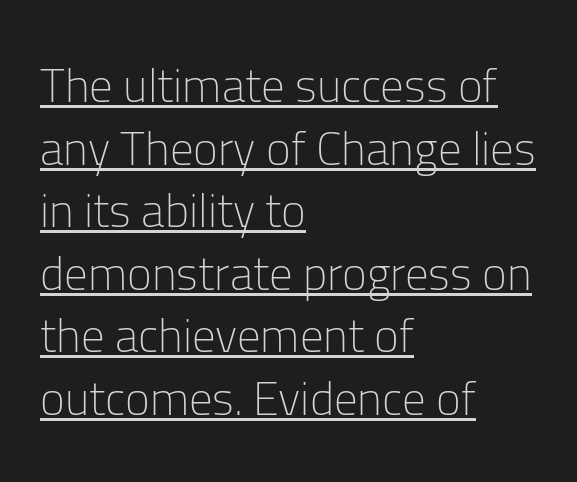
Horizontal bands of white between lines are of average thickness. This sample carries an underscore along the baseline area. Notice how the stems are strictly vertical — no italics here. Classification — sans serif.
